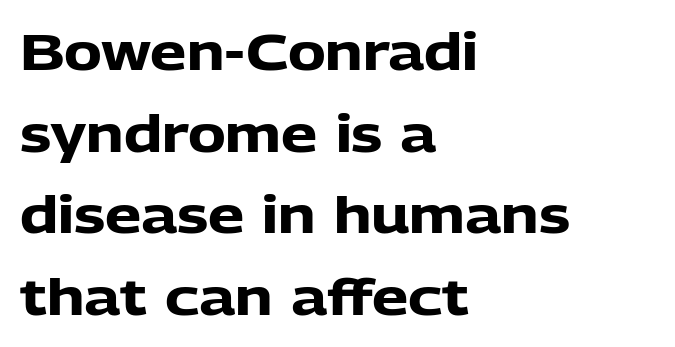
The image shows 51 px heavy sans-serif type, upright; set left-aligned, normal line spacing (1.6x), normal letter spacing, not underlined; low stroke contrast and a medium x-height.
